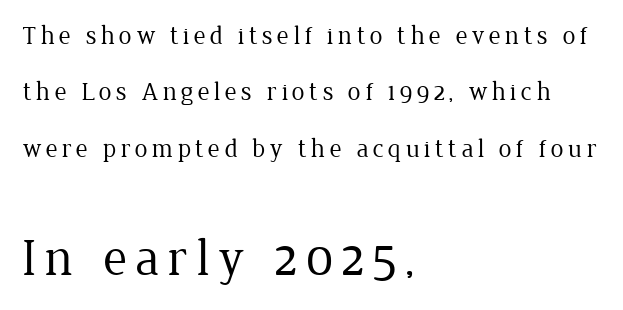
The image shows 52 px regular-weight serif type, upright; set left-aligned, loose line spacing (2.17x), not underlined; the second (bottom) block is 2.0x larger; low stroke contrast and a medium x-height.
